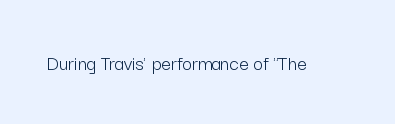
Q: Is the text bold? A: No.
Q: Is the text italic (slanted)? A: No, it is upright.
Q: Is the text underlined? A: No.
Q: Is the spacing between letters normal or unusually wide? A: Normal.
